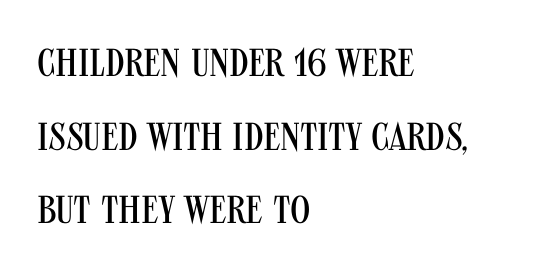
{"serif": "no", "italic": "no", "bold": "no", "weight": "regular", "width": "condensed", "stroke_contrast": "medium", "x_height": "large", "monospaced": "no", "underline": "no", "align": "left", "line_spacing_ratio": 1.89, "letter_spacing": "normal", "letter_spacing_em": 0.0, "glyph_px": 39}
